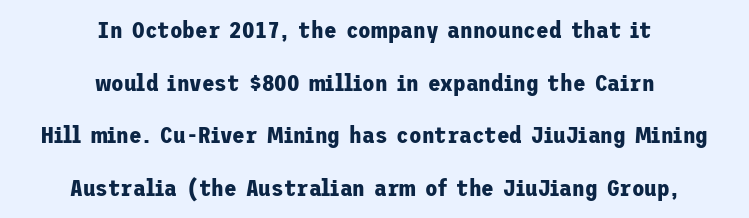
{"italic": "no", "bold": "yes", "underline": "no", "align": "center", "line_spacing": "loose", "line_spacing_ratio": 2.29, "letter_spacing": "normal", "letter_spacing_em": 0.0, "glyph_px": 23}
